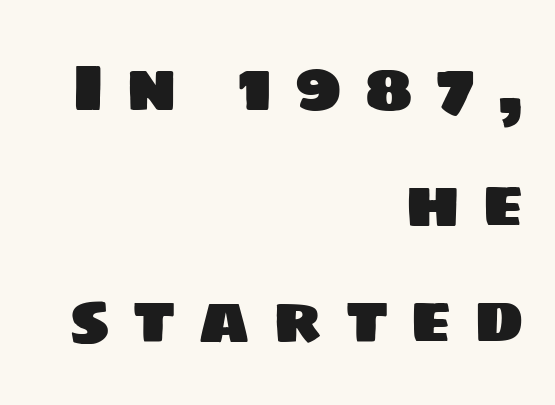
Q: Is the typeface a serif or a sans-serif typeface? A: Sans-serif.
Q: Is the text underlined? A: No.
Q: How is the paragraph aligned? A: Right-aligned.
Q: Is the spacing between letters normal or unusually wide? A: Unusually wide.
Q: Width (condensed, normal, or wide)? A: Normal.
Q: Stroke contrast? A: Low.
Q: x-height? A: Large.
Q: Monospaced? A: No.
